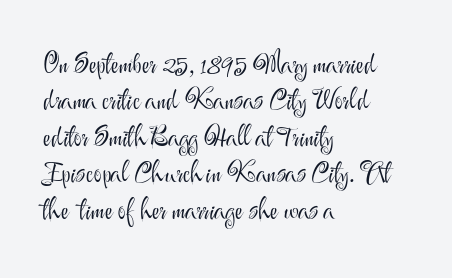
Q: Is the text bold? A: No.
Q: Is the text underlined? A: No.
Q: How is the paragraph aligned? A: Left-aligned.
Q: Is the spacing between letters normal or unusually wide? A: Normal.
Q: Is the spacing between lines tight, normal or loose? A: Normal.
